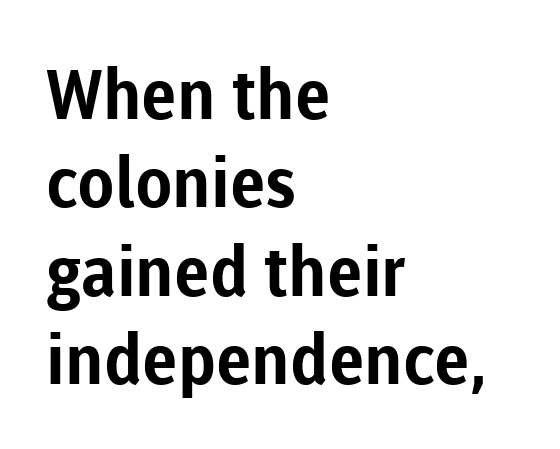
The image shows 69 px bold sans-serif type, upright; set left-aligned, normal line spacing (1.28x), normal letter spacing, not underlined; low stroke contrast and a medium x-height.
